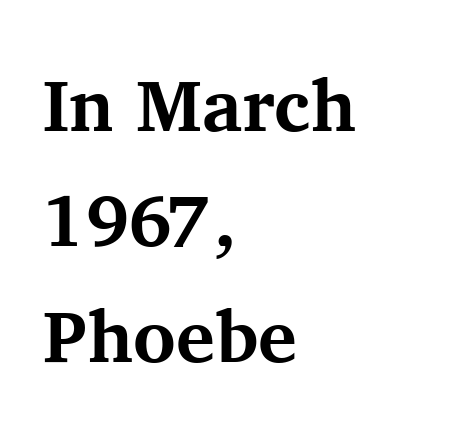
Q: Is the text bold? A: Yes.
Q: Is the text italic (slanted)? A: No, it is upright.
Q: Is the typeface a serif or a sans-serif typeface? A: Serif.
Q: Is the text underlined? A: No.
Q: How is the paragraph aligned? A: Left-aligned.
Q: Is the spacing between letters normal or unusually wide? A: Normal.
Q: Is the spacing between lines tight, normal or loose? A: Normal.
Q: Width (condensed, normal, or wide)? A: Normal.
Q: Stroke contrast? A: Medium.
Q: x-height? A: Medium.
Q: Monospaced? A: No.
